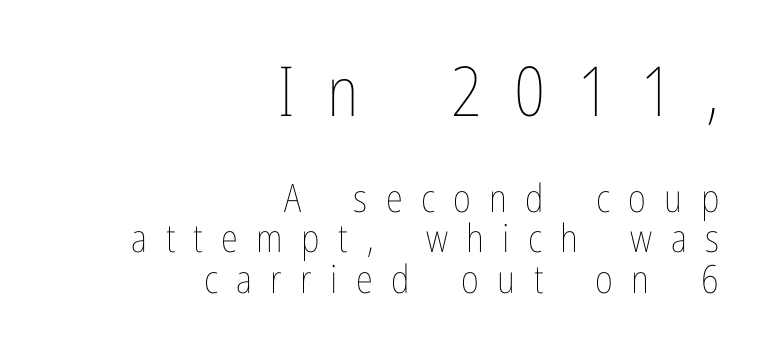
You could only call the tracking loose — the letters float apart. No extra ink here — the face is not bold. Each letter keeps its own natural width here, so spacing adapts to shape. Italic? Not at all — the glyphs are vertical. Quick note: underline off.
